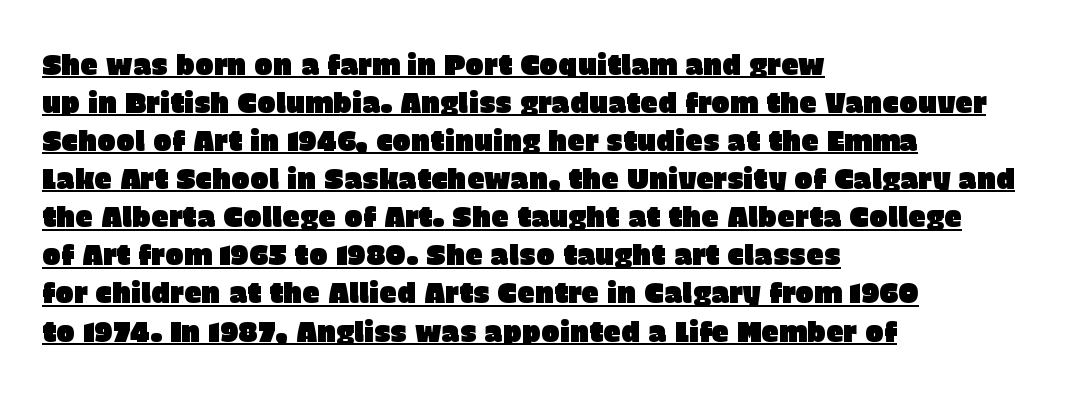
If you drew a line through each stem, it would be perfectly vertical. Notice how descenders clear the ascenders below comfortably — that's standard leading. Each word holds together tightly as a unit, with standard inter-letter gaps. Teacher's note: observe the even left margin — that is flush-left alignment.
